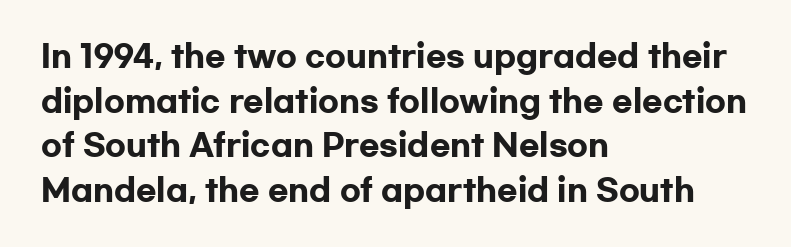
Q: Is the text bold? A: Yes.
Q: Is the text italic (slanted)? A: No, it is upright.
Q: Is the typeface a serif or a sans-serif typeface? A: Sans-serif.
Q: Is the text underlined? A: No.
Q: How is the paragraph aligned? A: Left-aligned.
Q: Is the spacing between letters normal or unusually wide? A: Normal.
Q: Is the spacing between lines tight, normal or loose? A: Normal.
Q: Width (condensed, normal, or wide)? A: Wide.
Q: Stroke contrast? A: Low.
Q: x-height? A: Medium.
Q: Monospaced? A: No.
